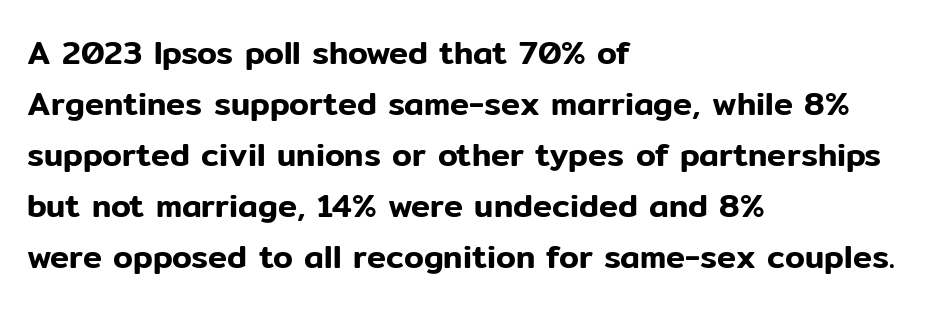
The image shows 32 px sans-serif type, upright; set left-aligned, normal line spacing (1.59x), normal letter spacing, not underlined; low stroke contrast and a medium x-height.
